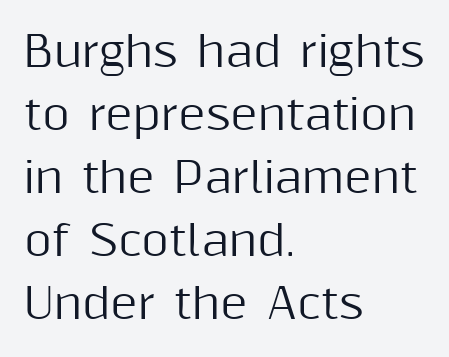
{"serif": "no", "italic": "no", "width": "normal", "stroke_contrast": "medium", "x_height": "medium", "monospaced": "no", "underline": "no", "align": "left", "line_spacing": "normal", "line_spacing_ratio": 1.5, "letter_spacing": "normal", "letter_spacing_em": 0.0, "glyph_px": 42}
